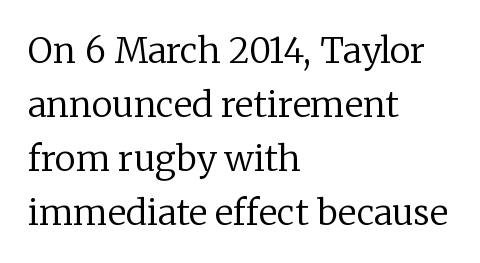
The image shows 35 px regular-weight serif type, upright; set left-aligned, normal line spacing (1.54x), normal letter spacing, not underlined; low stroke contrast and a medium x-height.
